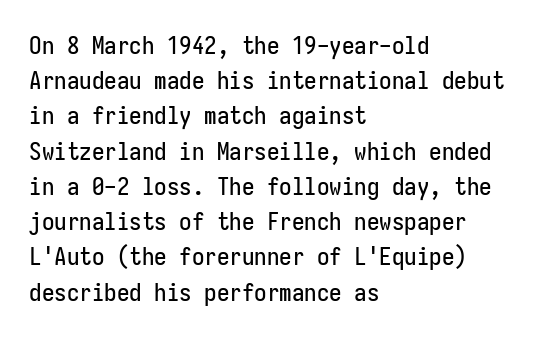
The image shows 25 px text type, upright; set left-aligned, normal line spacing (1.41x), normal letter spacing, not underlined.
